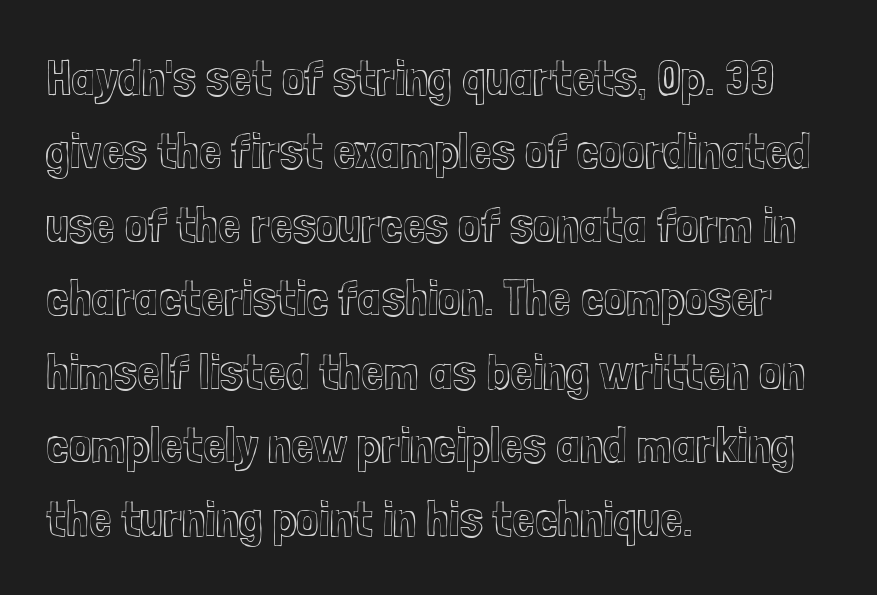
The image shows 51 px condensed type, upright; set left-aligned, normal line spacing (1.44x), normal letter spacing, not underlined; a medium x-height.
